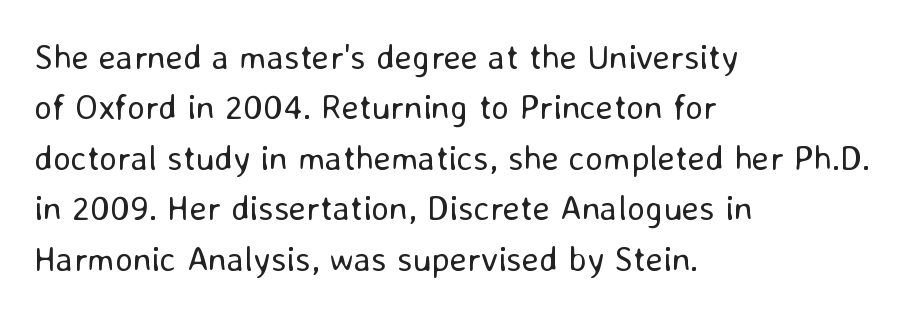
{"serif": "no", "italic": "no", "bold": "no", "weight": "regular", "width": "normal", "stroke_contrast": "low", "x_height": "medium", "monospaced": "no", "underline": "no", "align": "left", "line_spacing": "normal", "line_spacing_ratio": 1.44, "letter_spacing": "normal", "letter_spacing_em": 0.0, "glyph_px": 35}
